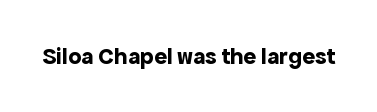
What stands out about the letter spacing? Nothing — it is the standard amount. Upright lettering throughout. Bold? Absolutely — the strokes are thick and heavy. The glyphs are unaccompanied by any horizontal stroke below them.
